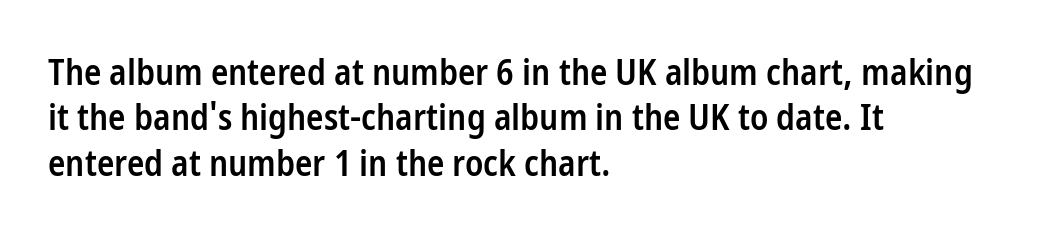
The image shows 36 px semibold, condensed sans-serif type, upright; set left-aligned, normal line spacing (1.26x), normal letter spacing, not underlined; low stroke contrast and a medium x-height.
